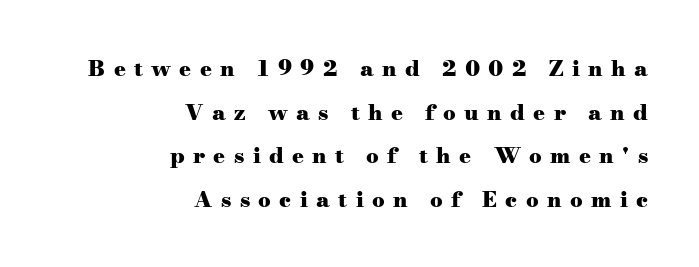
The image shows 22 px bold type, upright; set right-aligned, loose line spacing (1.98x), unusually wide letter spacing (+0.38 em), not underlined.
